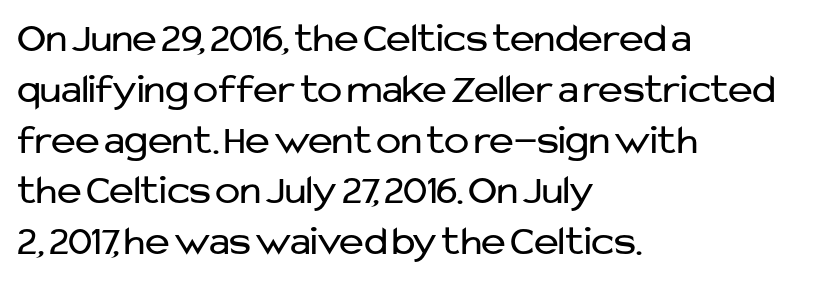
{"serif": "no", "italic": "no", "bold": "no", "weight": "regular", "width": "normal", "stroke_contrast": "low", "x_height": "medium", "monospaced": "no", "underline": "no", "align": "left", "line_spacing_ratio": 1.21, "letter_spacing": "normal", "letter_spacing_em": 0.0, "glyph_px": 42}
